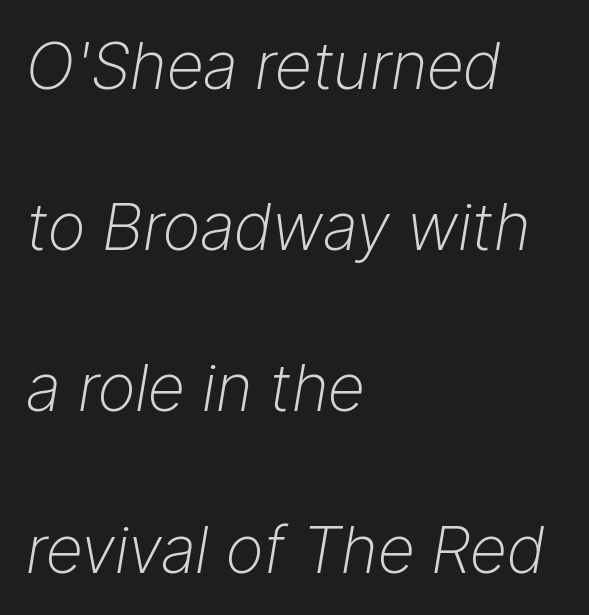
{"italic": "yes", "lean": "right", "slant_degrees": 9, "bold": "no", "weight": "light", "width": "normal", "stroke_contrast": "low", "x_height": "medium", "monospaced": "no", "underline": "no", "align": "left", "line_spacing": "loose", "line_spacing_ratio": 2.48, "letter_spacing": "normal", "letter_spacing_em": 0.0, "glyph_px": 65}
